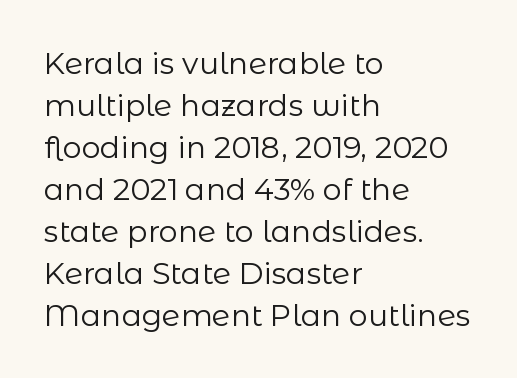
{"serif": "no", "italic": "no", "bold": "no", "weight": "regular", "width": "normal", "stroke_contrast": "low", "x_height": "medium", "monospaced": "no", "underline": "no", "align": "left", "line_spacing": "normal", "line_spacing_ratio": 1.4, "letter_spacing": "normal", "letter_spacing_em": 0.0, "glyph_px": 30}
